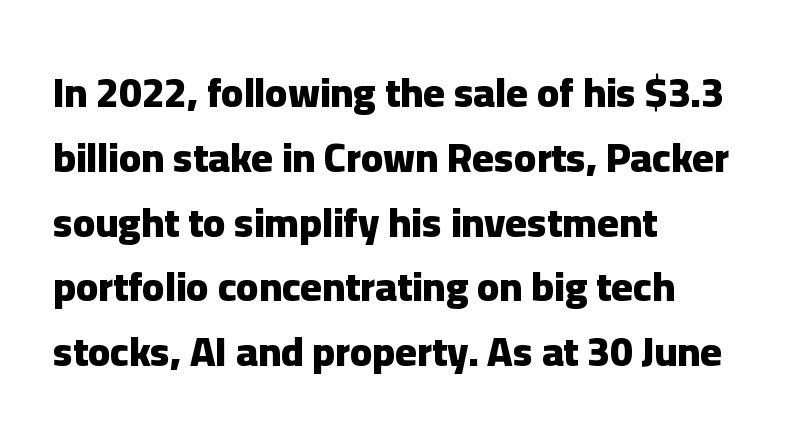
Q: Is the text bold? A: Yes.
Q: Is the text italic (slanted)? A: No, it is upright.
Q: Is the typeface a serif or a sans-serif typeface? A: Sans-serif.
Q: Is the text underlined? A: No.
Q: How is the paragraph aligned? A: Left-aligned.
Q: Is the spacing between letters normal or unusually wide? A: Normal.
Q: Is the spacing between lines tight, normal or loose? A: Normal.
Q: Width (condensed, normal, or wide)? A: Normal.
Q: Stroke contrast? A: Low.
Q: x-height? A: Medium.
Q: Monospaced? A: No.
